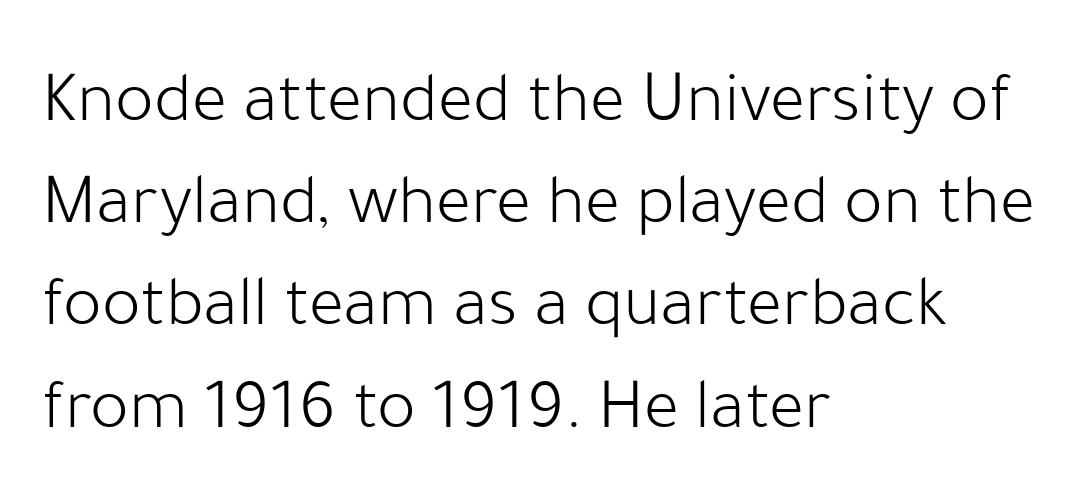
{"serif": "no", "italic": "no", "bold": "no", "weight": "light", "width": "normal", "stroke_contrast": "low", "x_height": "medium", "monospaced": "no", "underline": "no", "align": "left", "line_spacing": "normal", "line_spacing_ratio": 1.4, "letter_spacing": "normal", "letter_spacing_em": 0.0, "glyph_px": 73}
